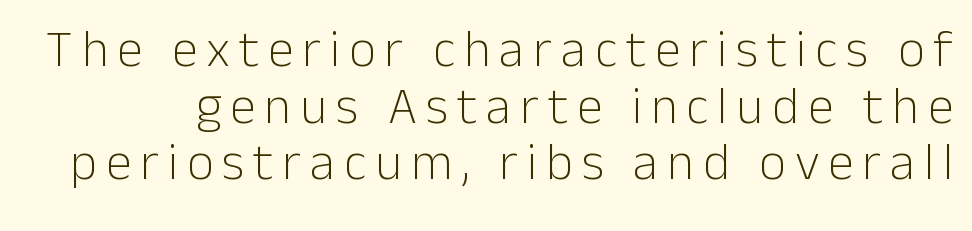
Q: Is the text bold? A: No.
Q: Is the text italic (slanted)? A: No, it is upright.
Q: Is the typeface a serif or a sans-serif typeface? A: Sans-serif.
Q: Is the text underlined? A: No.
Q: Is the spacing between lines tight, normal or loose? A: Tight.
Q: Width (condensed, normal, or wide)? A: Normal.
Q: Stroke contrast? A: Low.
Q: x-height? A: Medium.
Q: Monospaced? A: No.
